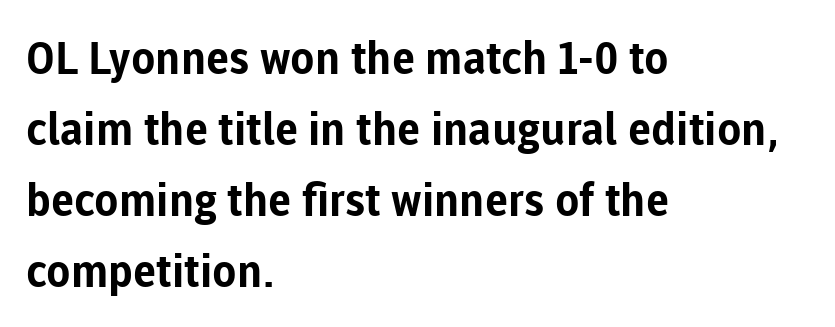
Stroke thickness is high; the sample reads as a true bold. In CSS terms this would be text-align: left. Each letter keeps its own natural width here, so spacing adapts to shape. Observe the ordinary spacing: letters are neighbours, not strangers. The glyphs in this specimen are sans serif.
